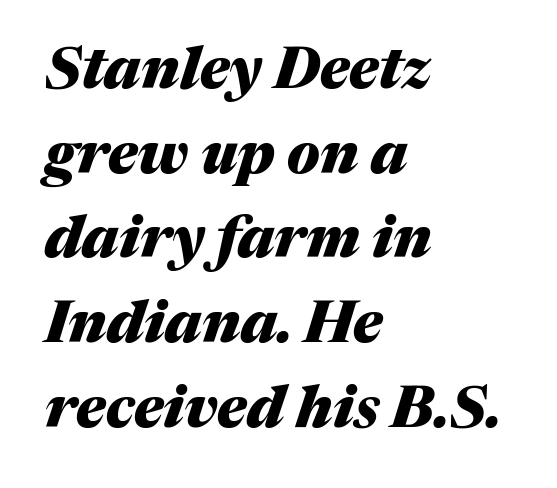
The image shows 58 px heavy type, italic (leaning right); set left-aligned, normal line spacing (1.46x), normal letter spacing, not underlined; medium stroke contrast and a medium x-height.
